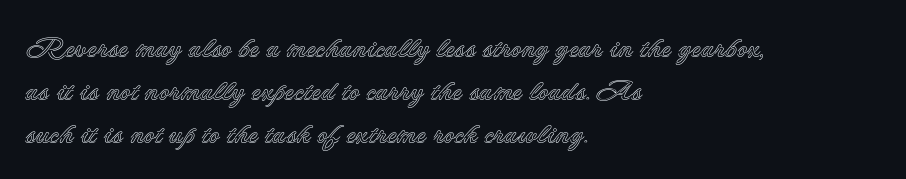
Clear beneath every line of the passage. The face used here is rendered with its standard letterfit. What's the leading like? Ordinary, nothing unusual. The typesetter chose a ragged-right arrangement here.
